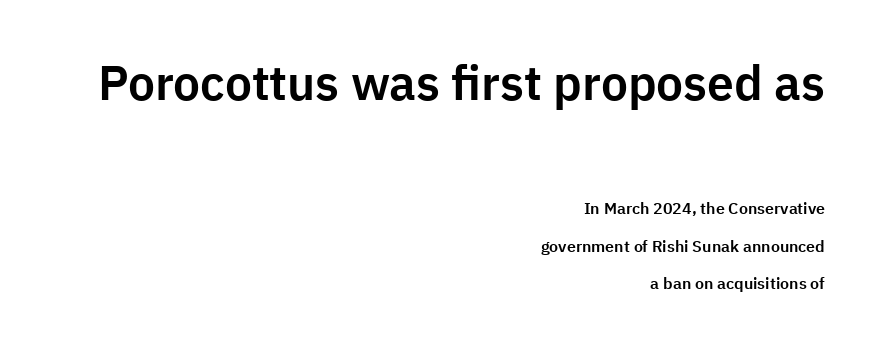
Q: Is the text italic (slanted)? A: No, it is upright.
Q: Is the typeface a serif or a sans-serif typeface? A: Sans-serif.
Q: Is the text underlined? A: No.
Q: How is the paragraph aligned? A: Right-aligned.
Q: Is the spacing between letters normal or unusually wide? A: Normal.
Q: Is the spacing between lines tight, normal or loose? A: Loose.
Q: Which block of text is set in a larger size, the first (top) or the second (bottom)? A: The first (top) one.
Q: Width (condensed, normal, or wide)? A: Normal.
Q: Stroke contrast? A: Low.
Q: x-height? A: Medium.
Q: Monospaced? A: No.
